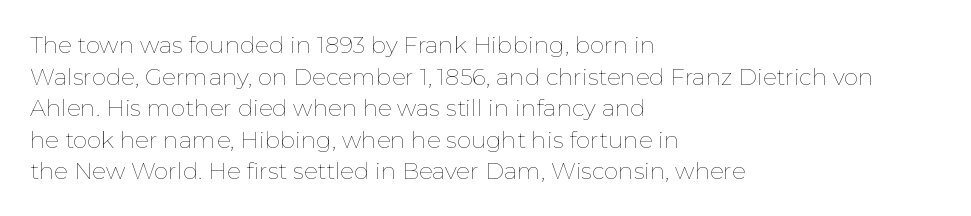
Q: Is the text bold? A: No.
Q: Is the text italic (slanted)? A: No, it is upright.
Q: Is the text underlined? A: No.
Q: How is the paragraph aligned? A: Left-aligned.
Q: Is the spacing between letters normal or unusually wide? A: Normal.
Q: Is the spacing between lines tight, normal or loose? A: Normal.
